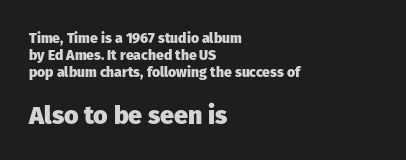
Note: smaller setting up top, larger setting below. As a designer I'd log this as weight 700, bold. Is there any slant? The stems are plumb. The paragraph shown leans on its left margin. Plain, unruled lines of type. The gaps between neighbouring characters are ordinary and unremarkable.
